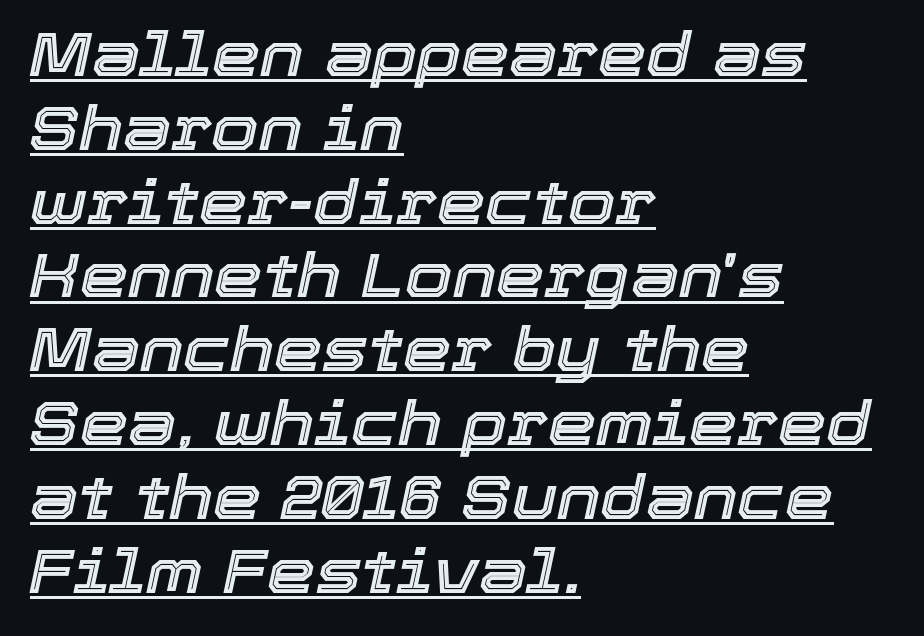
There is no visible air inserted between adjacent glyphs. Is this a fixed-width face? No — the glyphs have proportional, varying widths. Style check: oblique. You can see a thin bar hugging the bottom of the glyphs. Short and long lines alike share a common starting point at left.
